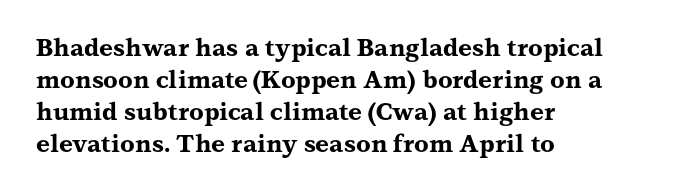
The image shows 24 px bold type, upright; set left-aligned, normal line spacing (1.34x), normal letter spacing, not underlined.
